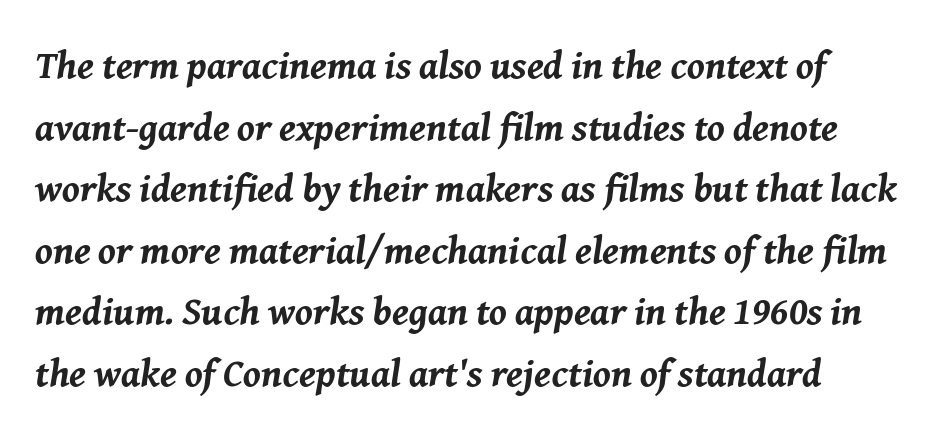
Each glyph is drawn with heavy, bold strokes. The line-height multiplier appears to be the usual default. This rendering uses left alignment, leaving the right contour irregular. How are the letters spaced? Ordinarily, with no added tracking. A typesetter would call this proportional, since set widths differ per character.
